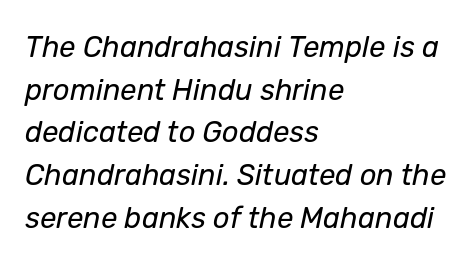
The letters are slanted; this is an italic face. Anything drawn beneath the words? Only blank space. Words appear dense and cohesive because spacing is normal. No heavy texture on the line: the type isn't bold. The text block is weighted toward the left margin, trailing off unevenly rightward. The letters advance in unequal steps, a hallmark of proportional type.
